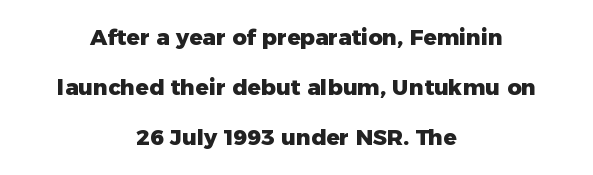
Q: Is the text bold? A: Yes.
Q: Is the text italic (slanted)? A: No, it is upright.
Q: Is the text underlined? A: No.
Q: How is the paragraph aligned? A: Centered.
Q: Is the spacing between letters normal or unusually wide? A: Normal.
Q: Is the spacing between lines tight, normal or loose? A: Loose.
